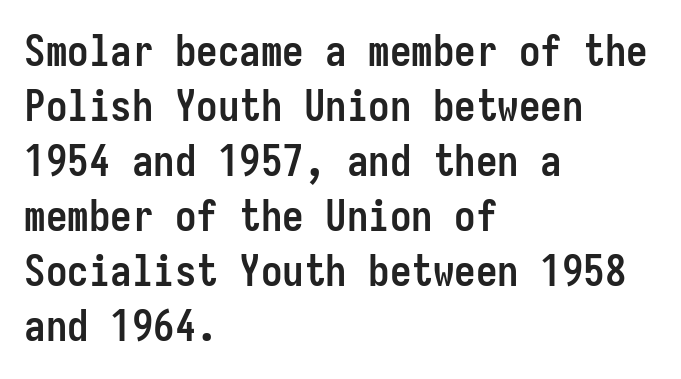
Q: Is the text bold? A: Yes.
Q: Is the text italic (slanted)? A: No, it is upright.
Q: Is the typeface a serif or a sans-serif typeface? A: Sans-serif.
Q: Is the text underlined? A: No.
Q: How is the paragraph aligned? A: Left-aligned.
Q: Is the spacing between letters normal or unusually wide? A: Normal.
Q: Is the spacing between lines tight, normal or loose? A: Normal.
Q: Width (condensed, normal, or wide)? A: Condensed.
Q: Stroke contrast? A: Low.
Q: x-height? A: Medium.
Q: Monospaced? A: Yes.
